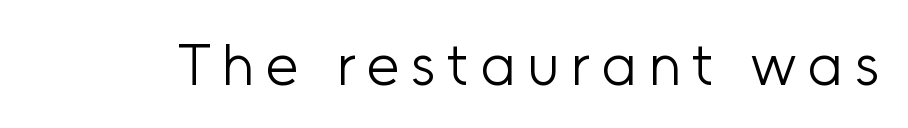
The image shows 59 px light sans-serif type, upright; set not underlined; low stroke contrast and a medium x-height.
